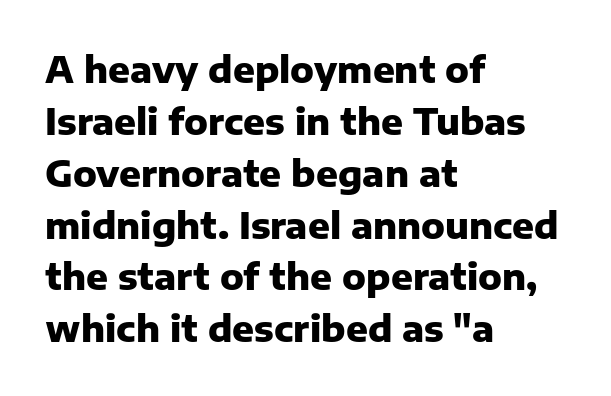
The image shows 36 px heavy sans-serif type, upright; set left-aligned, normal line spacing (1.44x), normal letter spacing, not underlined; low stroke contrast and a medium x-height.
